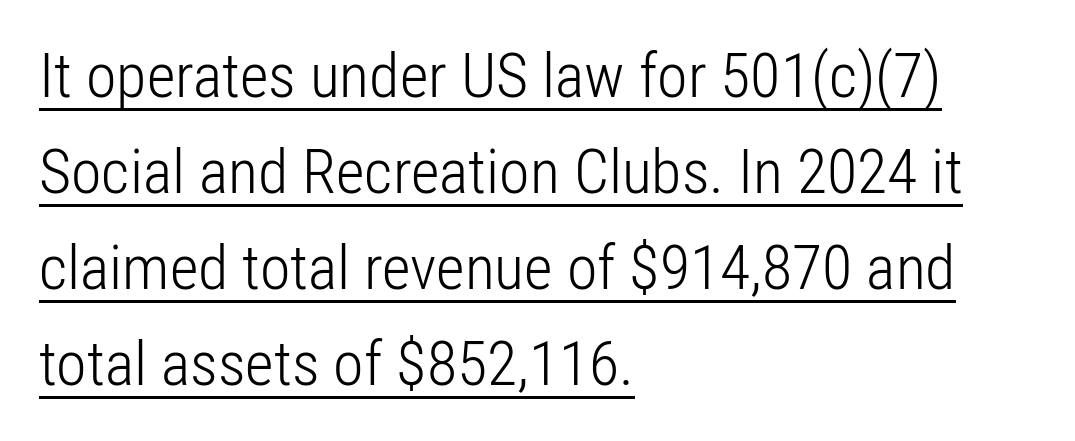
{"serif": "no", "italic": "no", "bold": "no", "weight": "light", "width": "condensed", "stroke_contrast": "low", "x_height": "medium", "monospaced": "no", "underline": "yes", "align": "left", "line_spacing": "normal", "line_spacing_ratio": 1.55, "letter_spacing": "normal", "letter_spacing_em": 0.0, "glyph_px": 62}
